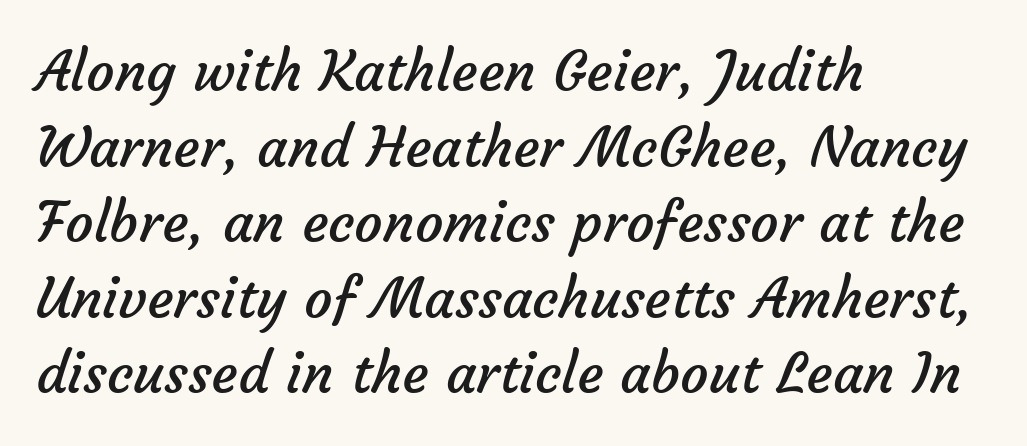
{"serif": "no", "bold": "no", "weight": "regular", "width": "normal", "stroke_contrast": "low", "x_height": "medium", "monospaced": "no", "underline": "no", "align": "left", "line_spacing": "normal", "line_spacing_ratio": 1.35, "letter_spacing": "normal", "letter_spacing_em": 0.0, "glyph_px": 56}
